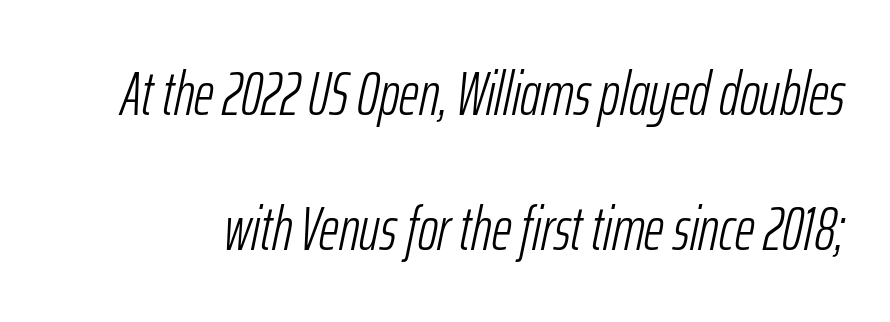
The image shows 61 px light, condensed type, italic (leaning right); set loose line spacing (2.21x), normal letter spacing, not underlined; low stroke contrast and a medium x-height.
